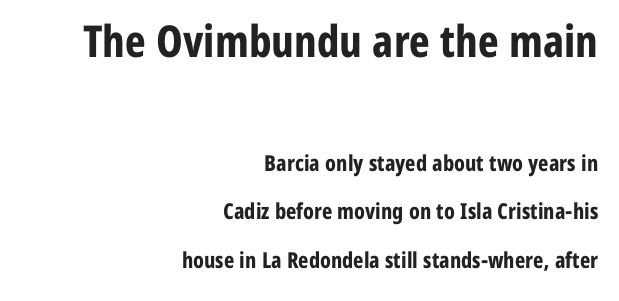
Q: Is the text bold? A: Yes.
Q: Is the text italic (slanted)? A: No, it is upright.
Q: Is the typeface a serif or a sans-serif typeface? A: Sans-serif.
Q: Is the text underlined? A: No.
Q: How is the paragraph aligned? A: Right-aligned.
Q: Is the spacing between letters normal or unusually wide? A: Normal.
Q: Is the spacing between lines tight, normal or loose? A: Loose.
Q: Which block of text is set in a larger size, the first (top) or the second (bottom)? A: The first (top) one.
Q: Width (condensed, normal, or wide)? A: Condensed.
Q: Stroke contrast? A: Low.
Q: x-height? A: Medium.
Q: Monospaced? A: No.
